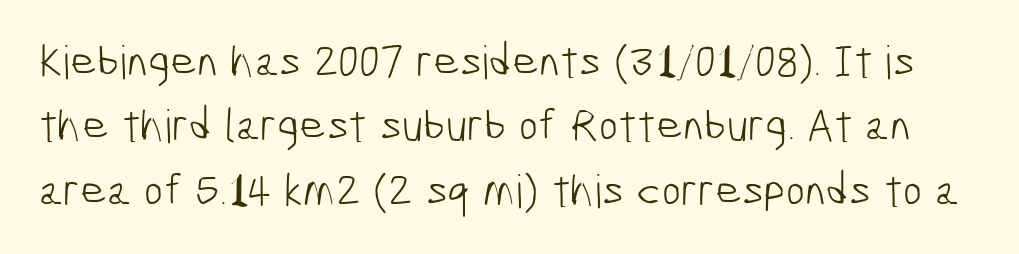
The image shows 46 px light, condensed sans-serif type; set normal line spacing (1.4x), normal letter spacing, not underlined; low stroke contrast and a medium x-height.
